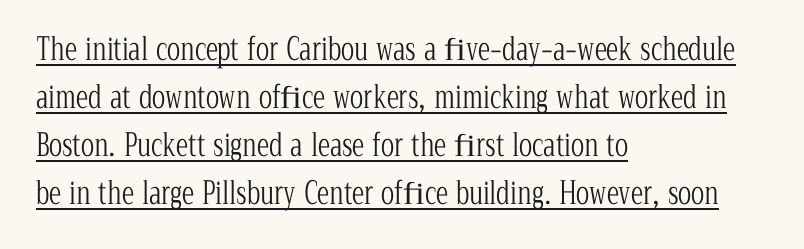
Q: Is the text bold? A: No.
Q: Is the text italic (slanted)? A: No, it is upright.
Q: Is the typeface a serif or a sans-serif typeface? A: Serif.
Q: Is the text underlined? A: Yes.
Q: How is the paragraph aligned? A: Left-aligned.
Q: Is the spacing between letters normal or unusually wide? A: Normal.
Q: Is the spacing between lines tight, normal or loose? A: Normal.
Q: Width (condensed, normal, or wide)? A: Condensed.
Q: Stroke contrast? A: Low.
Q: x-height? A: Medium.
Q: Monospaced? A: No.
